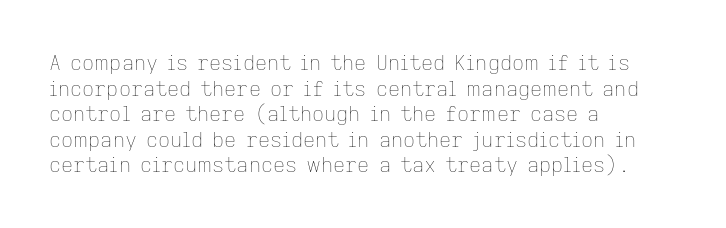
{"italic": "no", "bold": "no", "underline": "no", "align": "left", "line_spacing_ratio": 1.22, "letter_spacing": "normal", "letter_spacing_em": 0.0, "glyph_px": 21}
